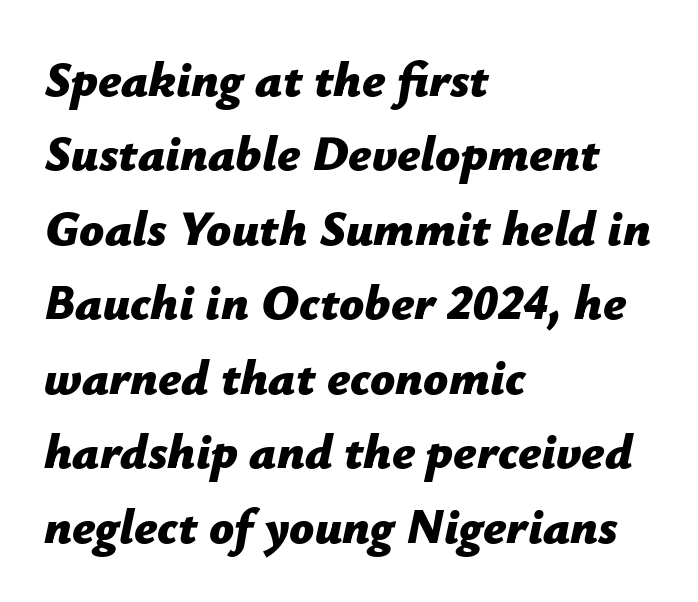
Just letters on the line, the space beneath them empty. Emphasis-style slanted type is in use. Summary of vertical rhythm: regular, with standard interline spacing. The rendering uses natural spacing where letterforms have individual widths. Its strokes are broad and dark, the hallmark of bold type. Which margin do the lines hug? The left one — the right edge is uneven.
